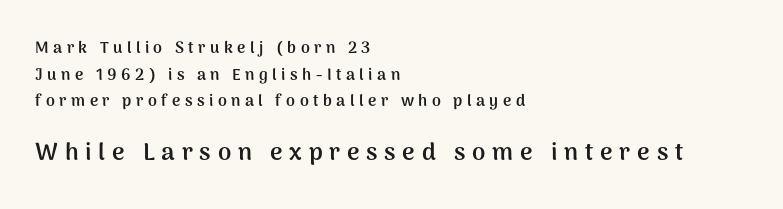
Q: Is the text bold? A: Yes.
Q: Is the text italic (slanted)? A: No, it is upright.
Q: Is the text underlined? A: No.
Q: How is the paragraph aligned? A: Left-aligned.
Q: Is the spacing between letters normal or unusually wide? A: Unusually wide.
Q: Is the spacing between lines tight, normal or loose? A: Normal.
Q: Which block of text is set in a larger size, the first (top) or the second (bottom)? A: The second (bottom) one.
